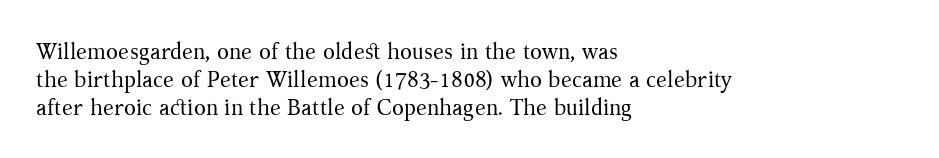
{"italic": "no", "bold": "no", "underline": "no", "align": "left", "line_spacing": "normal", "line_spacing_ratio": 1.27, "letter_spacing": "normal", "letter_spacing_em": 0.0, "glyph_px": 22}
